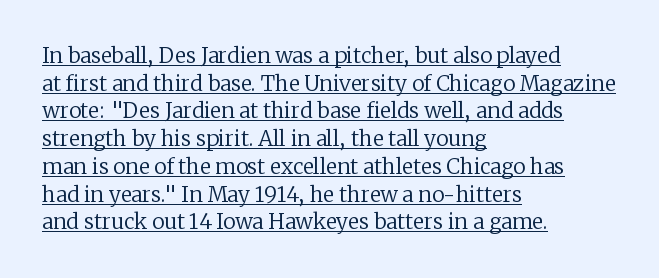
The image shows 21 px text type, upright; set left-aligned, normal line spacing (1.32x), normal letter spacing, underlined.
